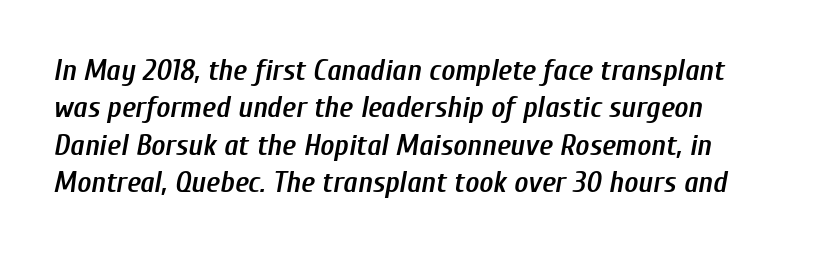
The image shows 30 px semibold, condensed type, italic (leaning right); set normal line spacing (1.25x), normal letter spacing, not underlined; low stroke contrast and a medium x-height.
